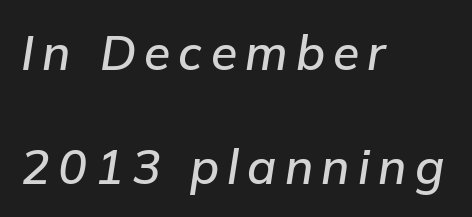
The zone under the glyphs is completely vacant. The face used here has a pronounced slope to its letters. Leading is clearly above the norm, producing a sparse column. These lines are set flush left with a ragged right edge. Looks like regular typesetting: each glyph gets only the width it needs.
